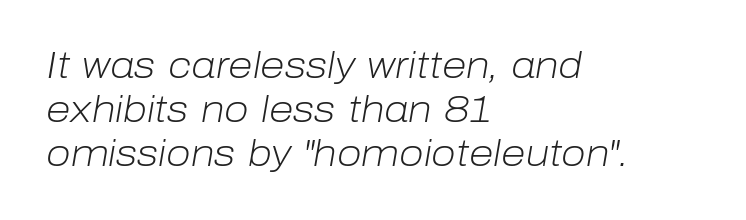
Q: Is the text bold? A: No.
Q: Is the text italic (slanted)? A: Yes, it leans right by about 10 degrees.
Q: Is the text underlined? A: No.
Q: How is the paragraph aligned? A: Left-aligned.
Q: Is the spacing between letters normal or unusually wide? A: Normal.
Q: Width (condensed, normal, or wide)? A: Normal.
Q: Stroke contrast? A: Low.
Q: x-height? A: Medium.
Q: Monospaced? A: No.
